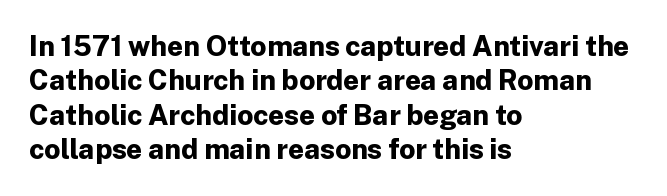
The image shows 28 px bold sans-serif type, upright; set left-aligned, line spacing 1.23x, normal letter spacing, not underlined; low stroke contrast and a medium x-height.
